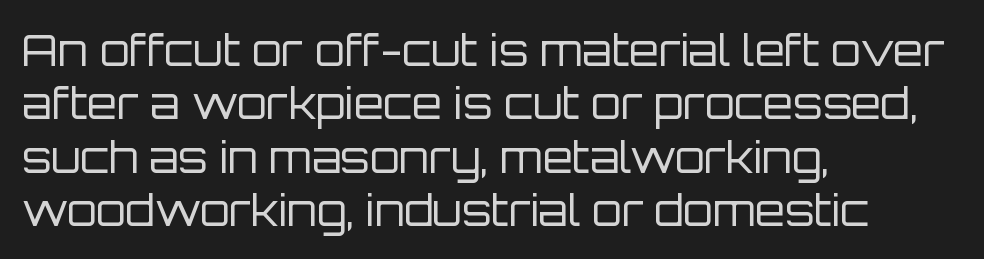
The image shows 43 px regular-weight sans-serif type, upright; set left-aligned, line spacing 1.24x, normal letter spacing, not underlined; low stroke contrast and a large x-height.
